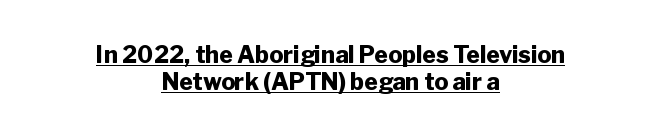
Q: Is the text bold? A: Yes.
Q: Is the text italic (slanted)? A: No, it is upright.
Q: Is the text underlined? A: Yes.
Q: How is the paragraph aligned? A: Centered.
Q: Is the spacing between letters normal or unusually wide? A: Normal.
